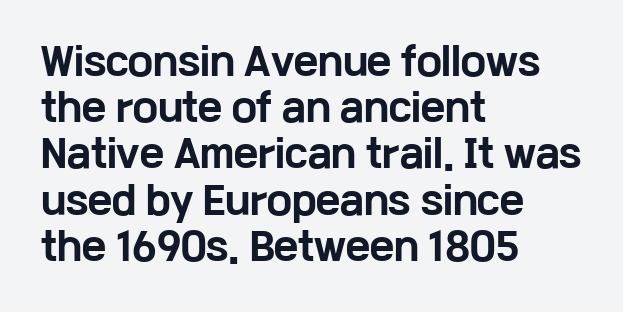
Q: Is the text bold? A: Yes.
Q: Is the text italic (slanted)? A: No, it is upright.
Q: Is the typeface a serif or a sans-serif typeface? A: Sans-serif.
Q: Is the text underlined? A: No.
Q: How is the paragraph aligned? A: Left-aligned.
Q: Is the spacing between letters normal or unusually wide? A: Normal.
Q: Is the spacing between lines tight, normal or loose? A: Normal.
Q: Width (condensed, normal, or wide)? A: Wide.
Q: Stroke contrast? A: Low.
Q: x-height? A: Medium.
Q: Monospaced? A: No.
